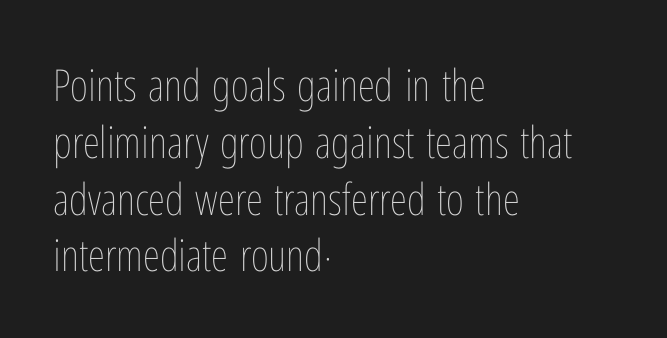
The image shows 44 px thin, condensed type, upright; set left-aligned, normal line spacing (1.29x), normal letter spacing, not underlined; low stroke contrast and a medium x-height.
